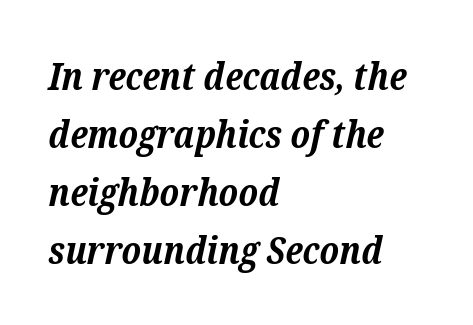
Q: Is the text bold? A: Yes.
Q: Is the text italic (slanted)? A: Yes, it leans right by about 12 degrees.
Q: Is the typeface a serif or a sans-serif typeface? A: Serif.
Q: Is the text underlined? A: No.
Q: How is the paragraph aligned? A: Left-aligned.
Q: Is the spacing between letters normal or unusually wide? A: Normal.
Q: Is the spacing between lines tight, normal or loose? A: Normal.
Q: Width (condensed, normal, or wide)? A: Normal.
Q: Stroke contrast? A: Low.
Q: x-height? A: Medium.
Q: Monospaced? A: No.
